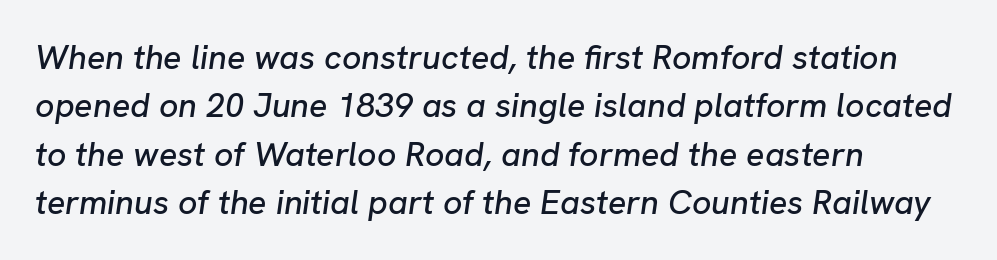
The image shows 34 px text type, italic (leaning right); set left-aligned, normal line spacing (1.42x), normal letter spacing, not underlined; low stroke contrast and a medium x-height.
